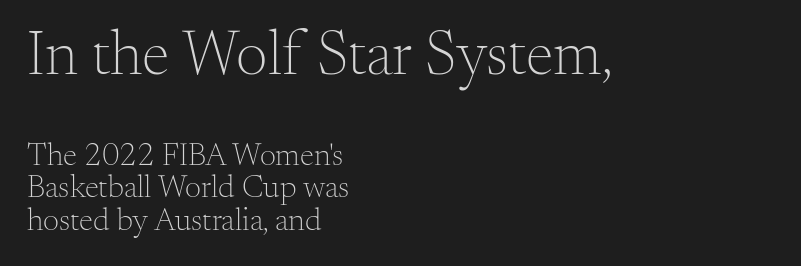
The font sits on the lighter half of the weight spectrum, regular included. Is this a fixed-width face? No — the glyphs have proportional, varying widths. The first block has been scaled up relative to the second. Observe the serifs anchoring each vertical stroke in this sample. Unmarked baselines from the first word to the last. The designer dialed line spacing down below the default.
